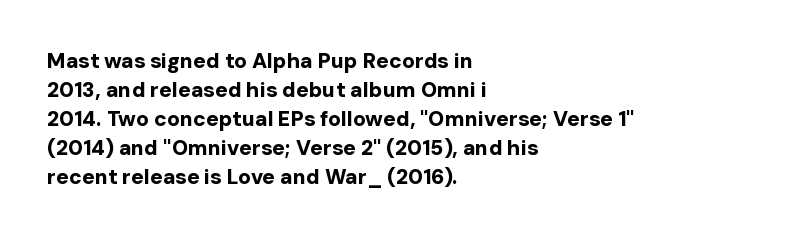
{"italic": "no", "bold": "yes", "underline": "no", "align": "left", "line_spacing": "normal", "line_spacing_ratio": 1.38, "letter_spacing": "normal", "letter_spacing_em": 0.0, "glyph_px": 21}
